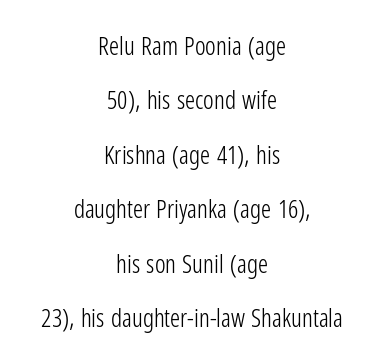
Q: Is the text bold? A: No.
Q: Is the text italic (slanted)? A: No, it is upright.
Q: Is the text underlined? A: No.
Q: How is the paragraph aligned? A: Centered.
Q: Is the spacing between letters normal or unusually wide? A: Normal.
Q: Is the spacing between lines tight, normal or loose? A: Loose.
